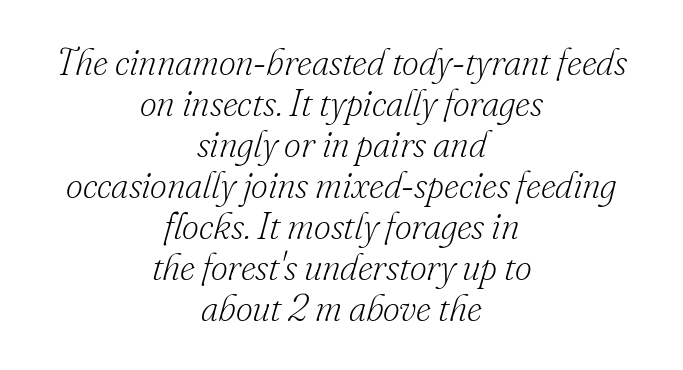
{"serif": "yes", "italic": "yes", "lean": "right", "slant_degrees": 16, "bold": "no", "weight": "light", "width": "normal", "stroke_contrast": "low", "x_height": "small", "monospaced": "no", "underline": "no", "align": "center", "line_spacing": "tight", "line_spacing_ratio": 1.11, "letter_spacing": "normal", "letter_spacing_em": 0.0, "glyph_px": 37}
